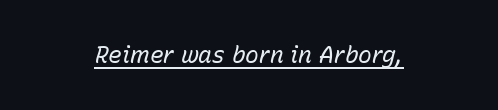
An italicized treatment has been applied to the whole sample. The letters sit at their default tracking, neither squeezed nor spread. Neither beginnings nor endings align; midpoints do. Looks like someone drew a line under every word here.
